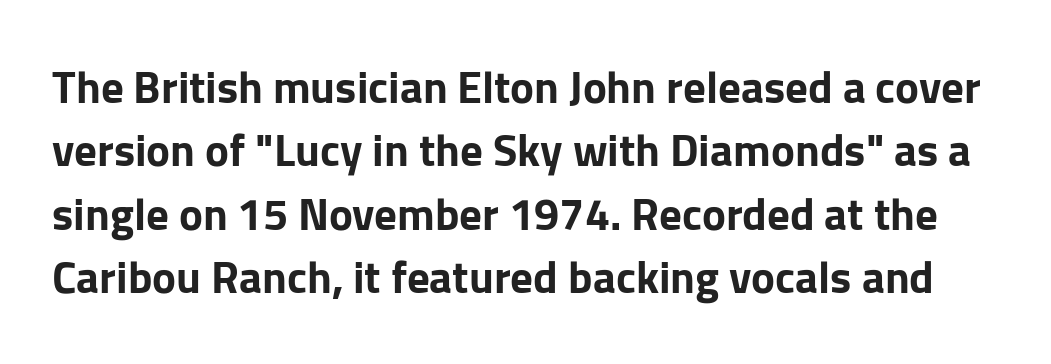
The image shows 45 px bold sans-serif type, upright; set normal line spacing (1.41x), normal letter spacing, not underlined; low stroke contrast and a medium x-height.
